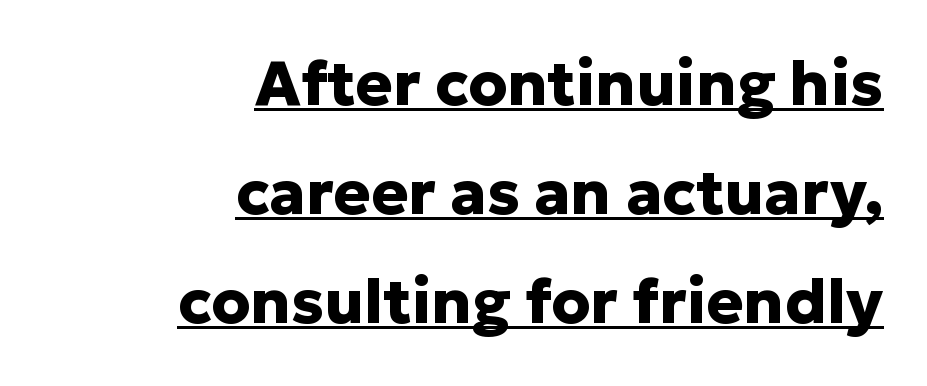
Each letter's strokes conclude bluntly, with no projecting serifs. Chunky letters — that's bold for sure. Line endings align vertically; line beginnings do not. Decoration check: the copy is underlined.
